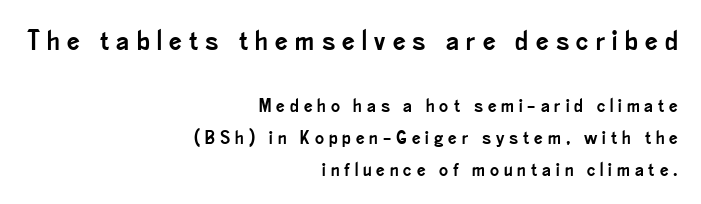
The rendering inserts visible extra space after every character. Notice how the stems are strictly vertical — no italics here. Is the block centered? No — it sits flush against the right margin. The area under the type is left untouched. The typeface chosen for these lines omits serifs. Students, observe: this is what conventionally led text looks like.
